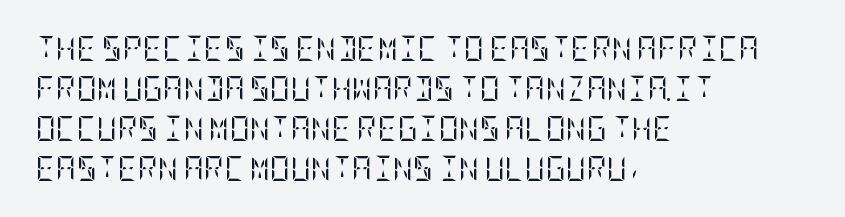
{"italic": "no", "bold": "no", "underline": "no", "align": "left", "line_spacing": "normal", "line_spacing_ratio": 1.6, "letter_spacing": "normal", "letter_spacing_em": 0.0, "glyph_px": 25}
